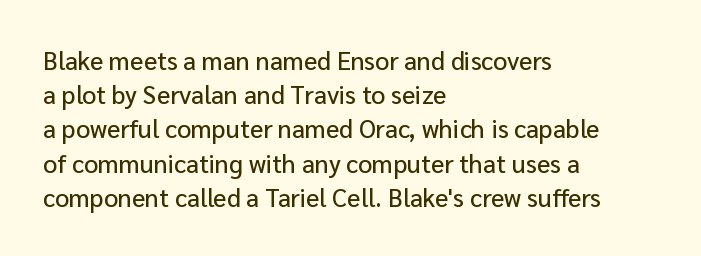
The image shows 25 px text type, upright; set left-aligned, normal line spacing (1.37x), normal letter spacing, not underlined.
